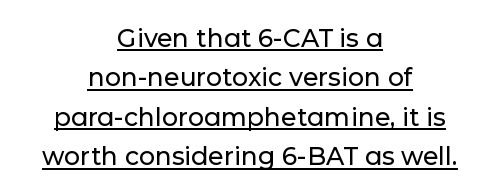
{"italic": "no", "underline": "yes", "align": "center", "line_spacing": "normal", "line_spacing_ratio": 1.58, "letter_spacing": "normal", "letter_spacing_em": 0.0, "glyph_px": 25}
